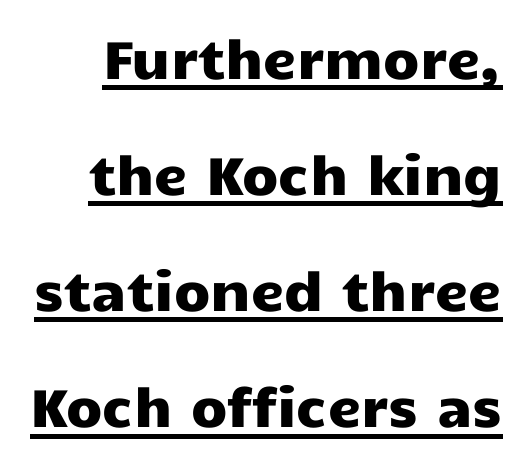
The image shows 53 px wide sans-serif type, upright; set loose line spacing (2.19x), normal letter spacing, underlined; low stroke contrast and a medium x-height.
